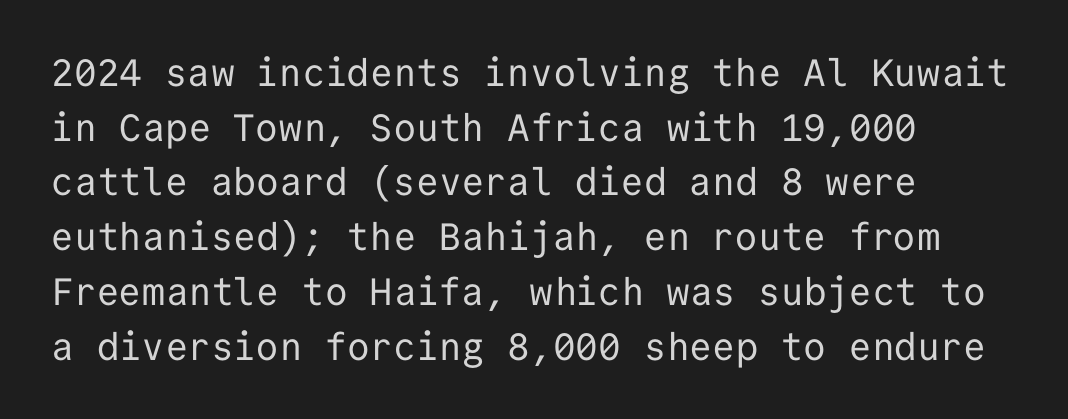
Q: Is the text bold? A: No.
Q: Is the text italic (slanted)? A: No, it is upright.
Q: Is the typeface a serif or a sans-serif typeface? A: Sans-serif.
Q: Is the text underlined? A: No.
Q: How is the paragraph aligned? A: Left-aligned.
Q: Is the spacing between letters normal or unusually wide? A: Normal.
Q: Is the spacing between lines tight, normal or loose? A: Normal.
Q: Width (condensed, normal, or wide)? A: Normal.
Q: Stroke contrast? A: Low.
Q: x-height? A: Medium.
Q: Monospaced? A: Yes.
